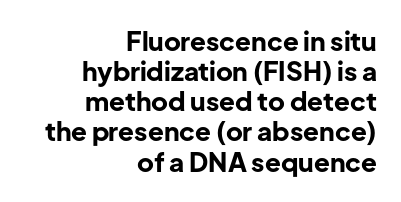
Tall strokes in this sample are plumb rather than angled. The passage shown is not underscored anywhere. Horizontal alignment here is rightward, an uncommon choice for prose. Short note: letters normally spaced.
